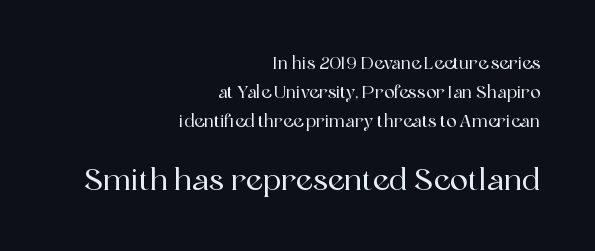
Q: Is the text italic (slanted)? A: No, it is upright.
Q: Is the typeface a serif or a sans-serif typeface? A: Serif.
Q: Is the text underlined? A: No.
Q: How is the paragraph aligned? A: Right-aligned.
Q: Is the spacing between letters normal or unusually wide? A: Normal.
Q: Is the spacing between lines tight, normal or loose? A: Normal.
Q: Which block of text is set in a larger size, the first (top) or the second (bottom)? A: The second (bottom) one.
Q: Width (condensed, normal, or wide)? A: Normal.
Q: x-height? A: Medium.
Q: Monospaced? A: No.
